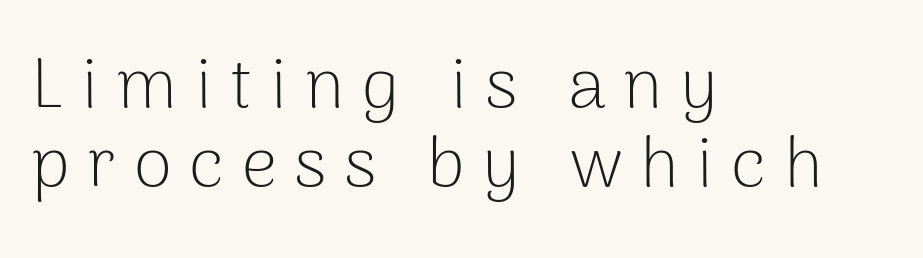
The typography opts for an upright posture over an oblique one. Vertical spacing — tight. Between one letter and the next there's a generous, obvious gap. No letter is thick-stroked: the sample isn't bold. To sum up the face: it is a sans, with no serifs.
